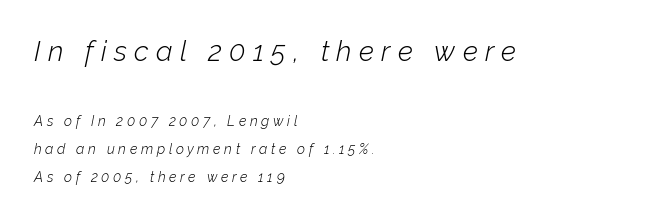
{"italic": "yes", "lean": "right", "slant_degrees": 12, "bold": "no", "weight": "light", "width": "normal", "stroke_contrast": "low", "x_height": "medium", "monospaced": "no", "underline": "no", "align": "left", "line_spacing": "loose", "line_spacing_ratio": 2.0, "letter_spacing": "wide", "letter_spacing_em": 0.26, "larger_block": "first", "size_ratio": 2.0, "glyph_px": 28}
